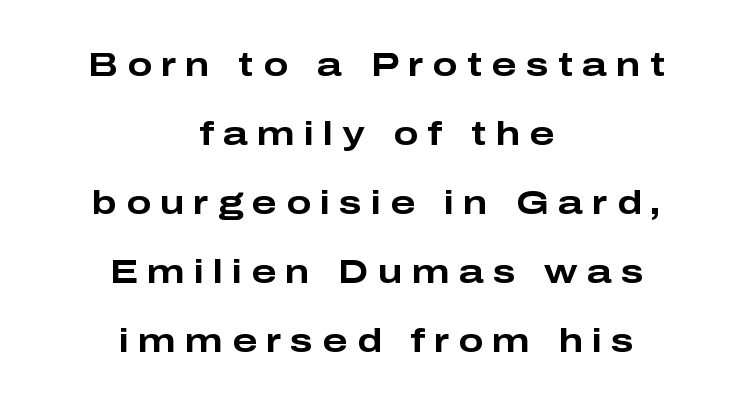
{"serif": "no", "italic": "no", "bold": "yes", "weight": "bold", "width": "wide", "stroke_contrast": "low", "x_height": "medium", "monospaced": "no", "underline": "no", "align": "center", "line_spacing": "loose", "line_spacing_ratio": 2.09, "letter_spacing": "wide", "letter_spacing_em": 0.28, "glyph_px": 33}
